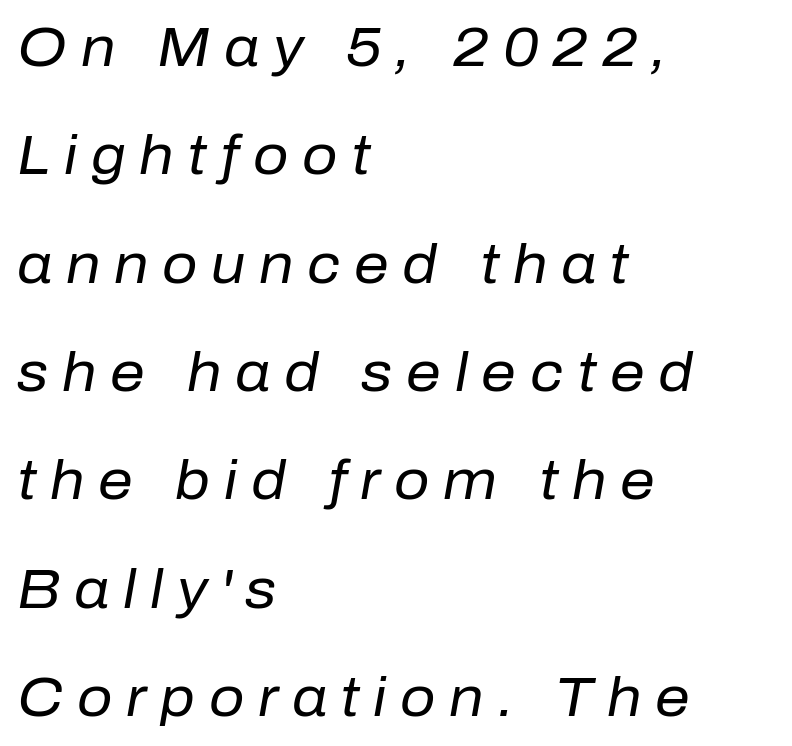
If you measured baseline to baseline, you'd find a long distance. The face used here is proportionally spaced, like ordinary book or web type. The ragged edge is on the right, which tells us the setting is flush left. Each row of text sits above clean, open space. Summary of weight: not heavy and not bold. How are the letters spaced? Widely, with obvious added tracking.
